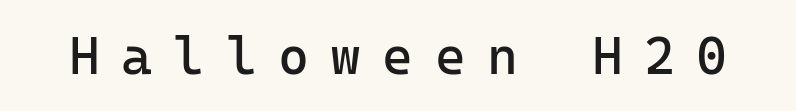
{"serif": "no", "italic": "no", "bold": "no", "weight": "regular", "width": "normal", "stroke_contrast": "low", "x_height": "medium", "monospaced": "yes", "underline": "no", "letter_spacing": "wide", "letter_spacing_em": 0.4, "glyph_px": 53}
